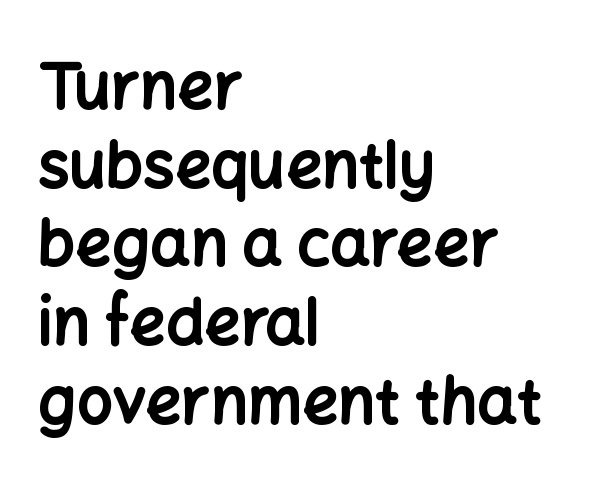
Q: Is the text bold? A: Yes.
Q: Is the text italic (slanted)? A: No, it is upright.
Q: Is the typeface a serif or a sans-serif typeface? A: Sans-serif.
Q: Is the text underlined? A: No.
Q: How is the paragraph aligned? A: Left-aligned.
Q: Is the spacing between letters normal or unusually wide? A: Normal.
Q: Is the spacing between lines tight, normal or loose? A: Normal.
Q: Width (condensed, normal, or wide)? A: Normal.
Q: Stroke contrast? A: Low.
Q: x-height? A: Medium.
Q: Monospaced? A: No.
